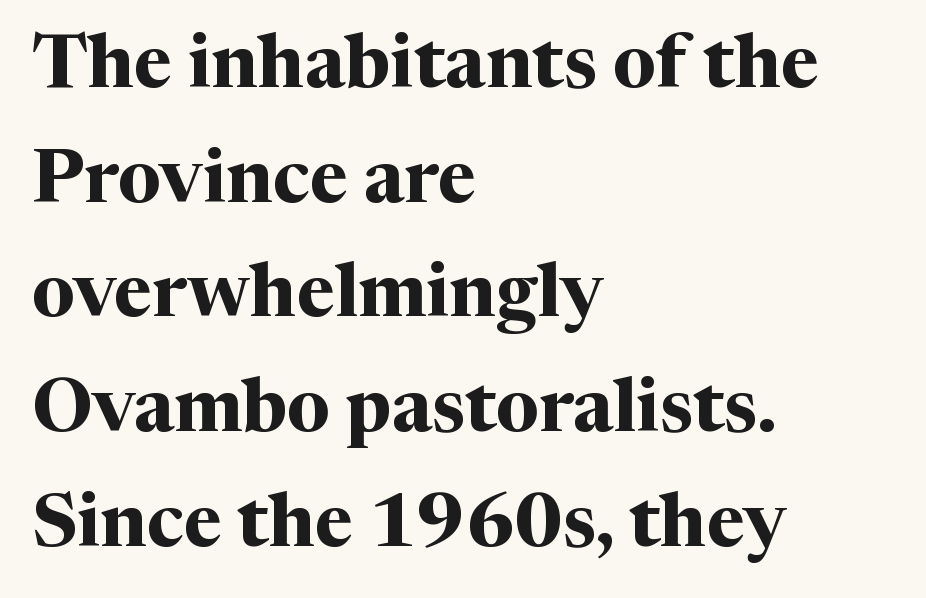
Q: Is the text bold? A: Yes.
Q: Is the text italic (slanted)? A: No, it is upright.
Q: Is the typeface a serif or a sans-serif typeface? A: Serif.
Q: Is the text underlined? A: No.
Q: How is the paragraph aligned? A: Left-aligned.
Q: Is the spacing between letters normal or unusually wide? A: Normal.
Q: Is the spacing between lines tight, normal or loose? A: Normal.
Q: Width (condensed, normal, or wide)? A: Normal.
Q: Stroke contrast? A: Medium.
Q: x-height? A: Medium.
Q: Monospaced? A: No.
